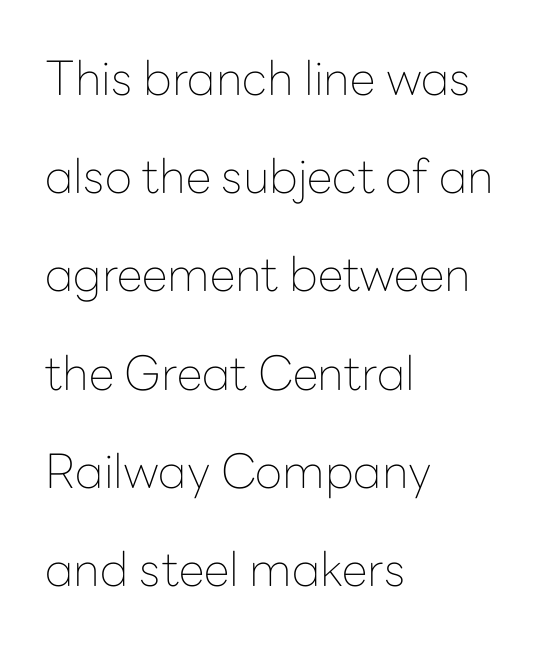
The ragged edge is on the right, which tells us the setting is flush left. No italicization has been applied; the sample stays upright. This is sans-serif lettering, the kind often seen on screens and signage. A quiet, ordinary-to-light weight characterises the typeface. In terms of leading, this rendering errs on the spacious side.
